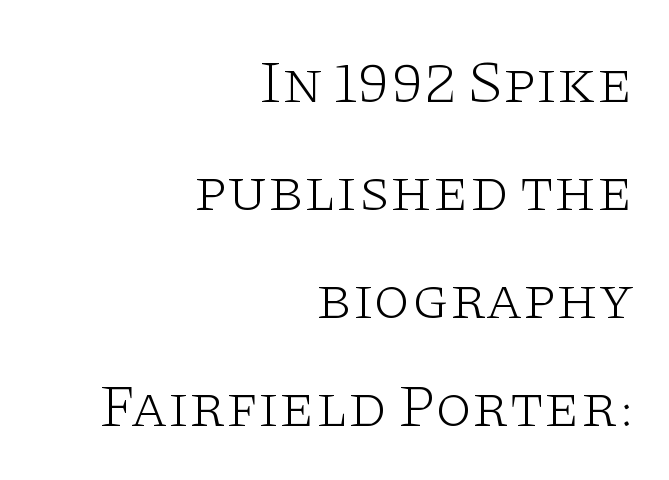
Q: Is the text bold? A: No.
Q: Is the text italic (slanted)? A: No, it is upright.
Q: Is the typeface a serif or a sans-serif typeface? A: Serif.
Q: Is the text underlined? A: No.
Q: How is the paragraph aligned? A: Right-aligned.
Q: Is the spacing between letters normal or unusually wide? A: Normal.
Q: Width (condensed, normal, or wide)? A: Wide.
Q: Stroke contrast? A: Low.
Q: x-height? A: Large.
Q: Monospaced? A: No.
